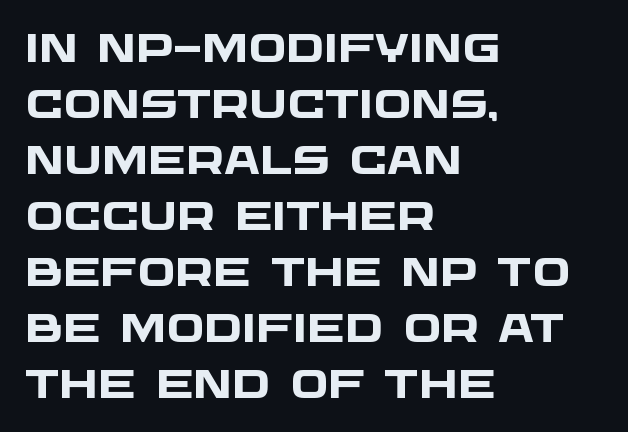
Q: Is the text bold? A: Yes.
Q: Is the typeface a serif or a sans-serif typeface? A: Sans-serif.
Q: Is the text underlined? A: No.
Q: How is the paragraph aligned? A: Left-aligned.
Q: Is the spacing between letters normal or unusually wide? A: Normal.
Q: Is the spacing between lines tight, normal or loose? A: Normal.
Q: Width (condensed, normal, or wide)? A: Wide.
Q: Stroke contrast? A: Low.
Q: x-height? A: Large.
Q: Monospaced? A: No.
